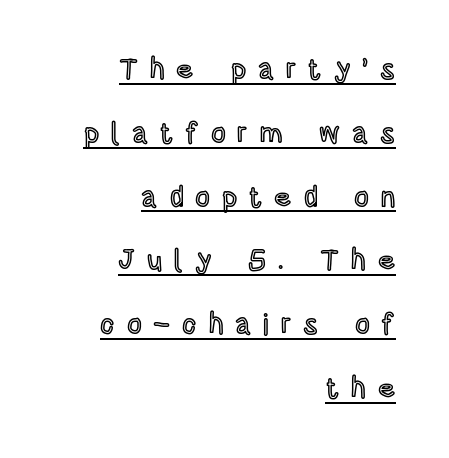
The image shows 29 px condensed type, upright; set right-aligned, loose line spacing (2.2x), unusually wide letter spacing (+0.41 em), underlined; a large x-height.
